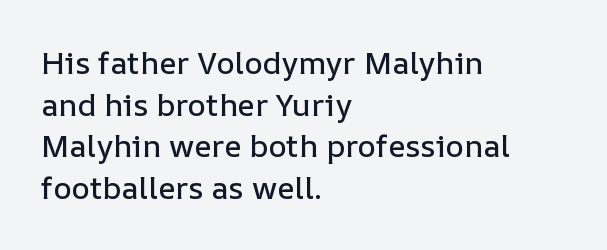
No word sits above an underline. Compared with a centered layout, this one pins lines to the left instead. Line spacing here is normal. Is this a fixed-width face? No — the glyphs have proportional, varying widths.
